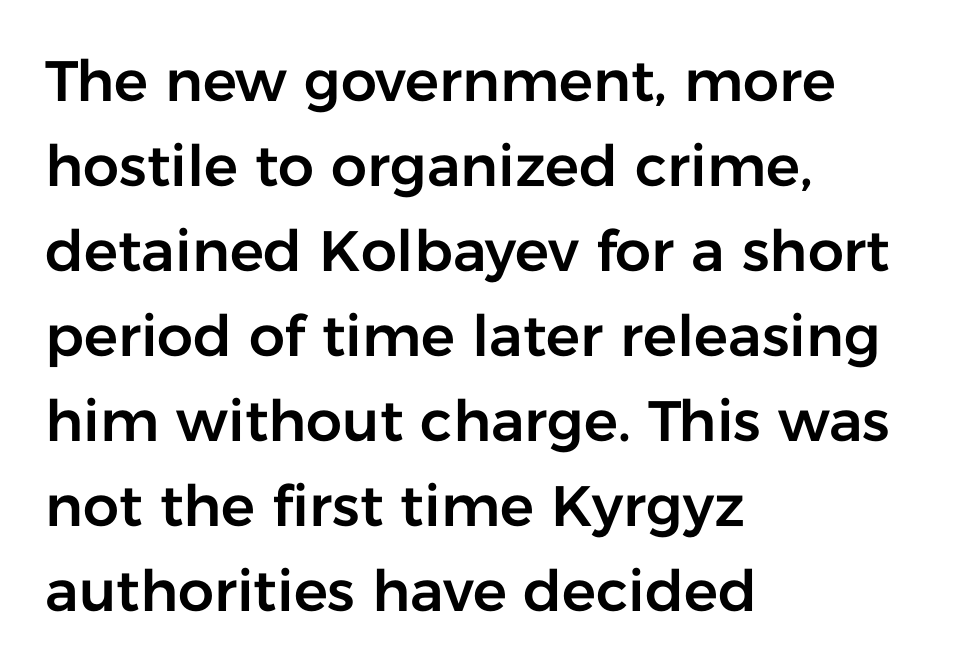
{"serif": "no", "italic": "no", "width": "normal", "stroke_contrast": "low", "x_height": "medium", "monospaced": "no", "underline": "no", "align": "left", "line_spacing": "normal", "line_spacing_ratio": 1.49, "letter_spacing": "normal", "letter_spacing_em": 0.0, "glyph_px": 57}
